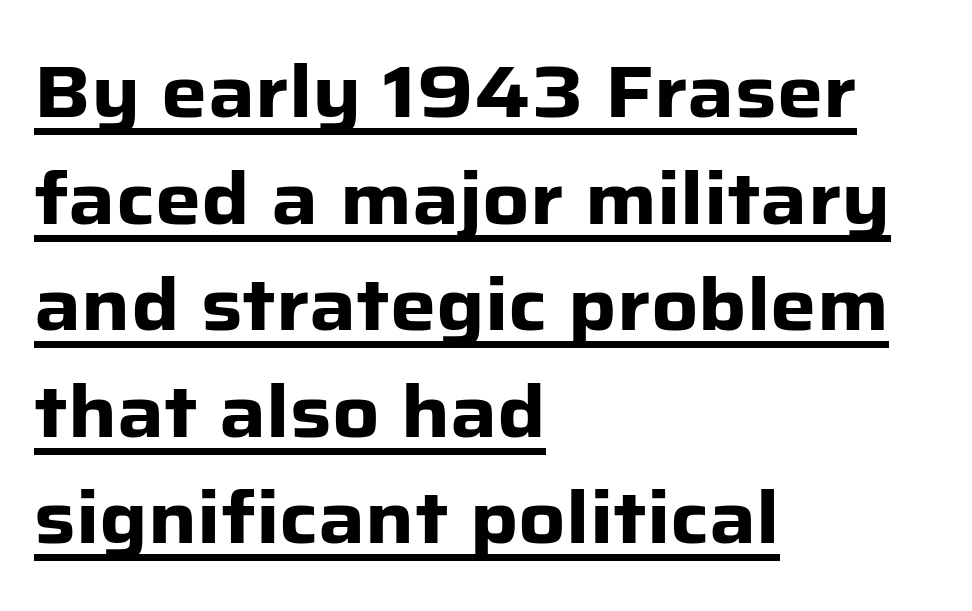
{"serif": "no", "italic": "no", "bold": "yes", "weight": "heavy", "width": "normal", "stroke_contrast": "low", "x_height": "medium", "monospaced": "no", "underline": "yes", "align": "left", "line_spacing": "normal", "line_spacing_ratio": 1.46, "letter_spacing": "normal", "letter_spacing_em": 0.0, "glyph_px": 73}
